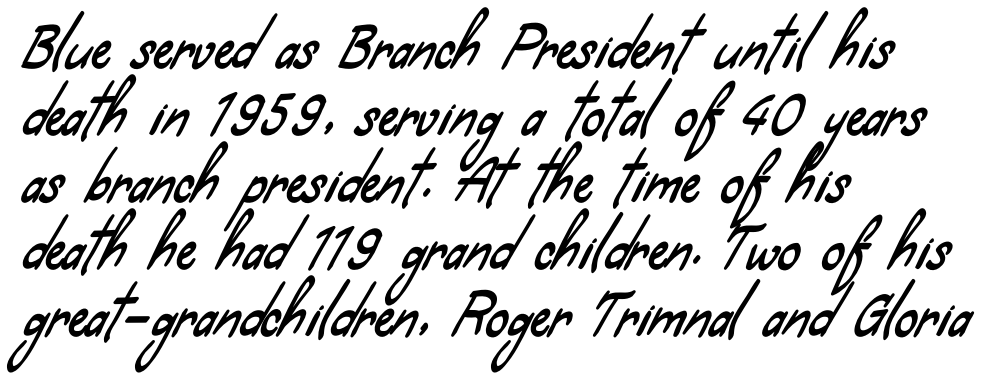
{"serif": "no", "width": "condensed", "stroke_contrast": "low", "x_height": "small", "monospaced": "no", "underline": "no", "align": "left", "line_spacing_ratio": 1.22, "letter_spacing": "normal", "letter_spacing_em": 0.0, "glyph_px": 55}
